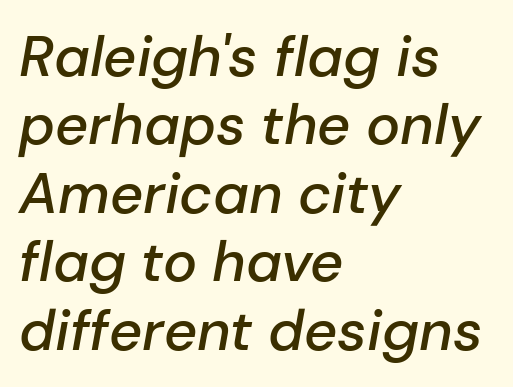
How heavy is the stroke? Medium-heavy — a semibold, shy of bold. Varying glyph widths throughout — classic text-font behaviour. Only glyphs here, with clear space below each row. The tracking reads as untouched default to a designer's eye. These lines were composed using italics.
